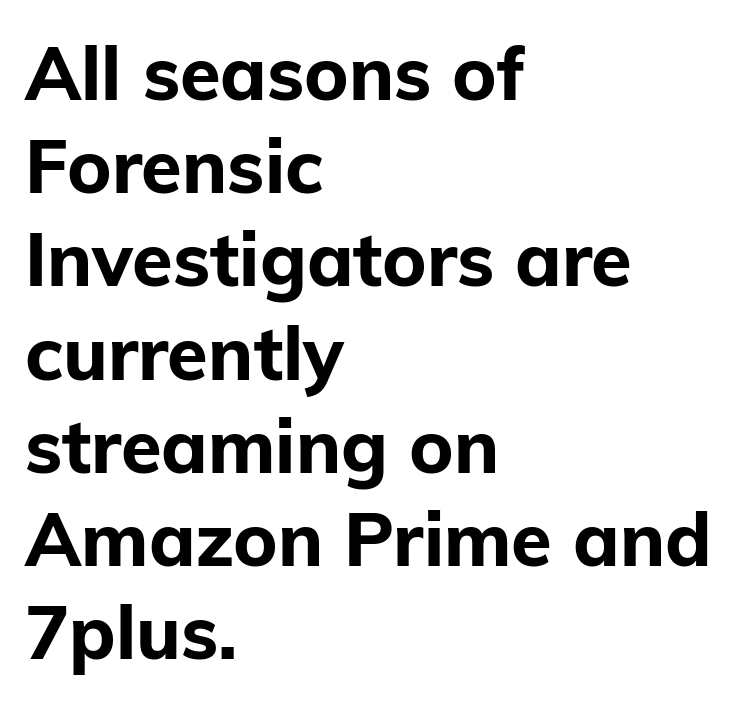
Q: Is the text bold? A: Yes.
Q: Is the text italic (slanted)? A: No, it is upright.
Q: Is the typeface a serif or a sans-serif typeface? A: Sans-serif.
Q: Is the text underlined? A: No.
Q: How is the paragraph aligned? A: Left-aligned.
Q: Is the spacing between letters normal or unusually wide? A: Normal.
Q: Is the spacing between lines tight, normal or loose? A: Normal.
Q: Width (condensed, normal, or wide)? A: Normal.
Q: Stroke contrast? A: Low.
Q: x-height? A: Medium.
Q: Monospaced? A: No.
